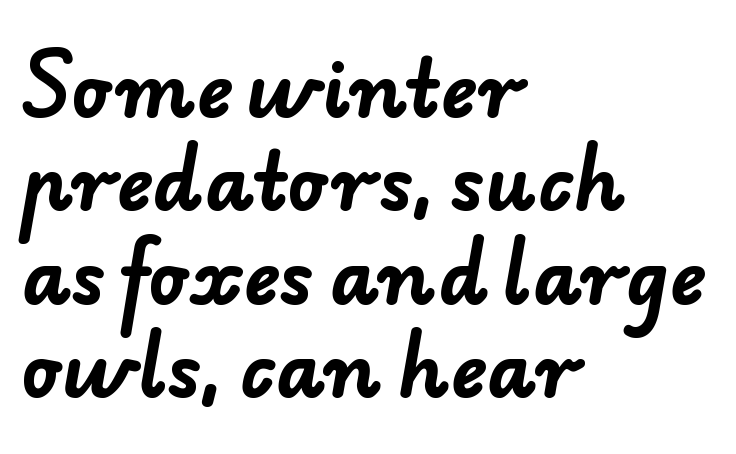
{"serif": "no", "bold": "yes", "weight": "bold", "width": "normal", "stroke_contrast": "low", "x_height": "small", "monospaced": "no", "underline": "no", "align": "left", "line_spacing_ratio": 1.23, "letter_spacing": "normal", "letter_spacing_em": 0.0, "glyph_px": 76}
